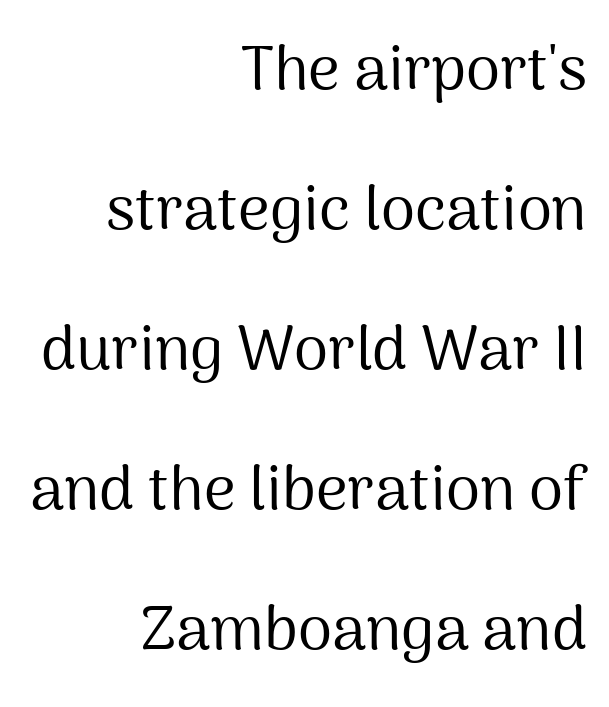
The image shows 62 px regular-weight sans-serif type, upright; set right-aligned, loose line spacing (2.26x), normal letter spacing, not underlined; medium stroke contrast and a medium x-height.
